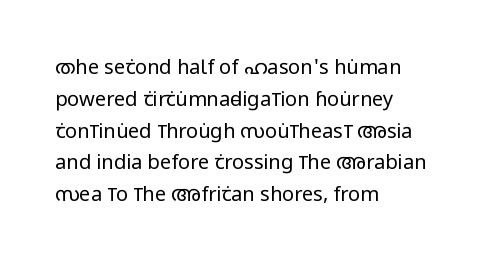
Q: Is the text bold? A: No.
Q: Is the text italic (slanted)? A: No, it is upright.
Q: Is the text underlined? A: No.
Q: How is the paragraph aligned? A: Left-aligned.
Q: Is the spacing between letters normal or unusually wide? A: Normal.
Q: Is the spacing between lines tight, normal or loose? A: Normal.
